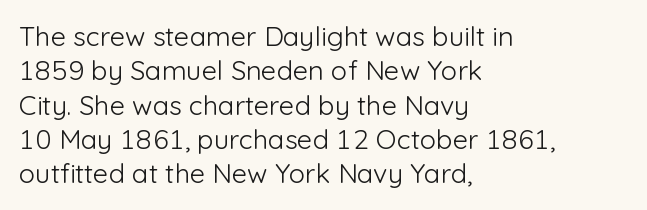
The image shows 27 px text type, upright; set left-aligned, normal line spacing (1.27x), normal letter spacing, not underlined.
